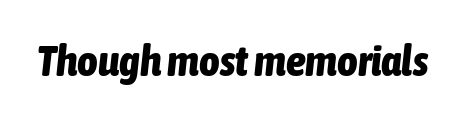
Q: Is the text bold? A: Yes.
Q: Is the text italic (slanted)? A: Yes, it leans right by about 6 degrees.
Q: Is the text underlined? A: No.
Q: Is the spacing between letters normal or unusually wide? A: Normal.
Q: Width (condensed, normal, or wide)? A: Condensed.
Q: Stroke contrast? A: Low.
Q: x-height? A: Medium.
Q: Monospaced? A: No.
